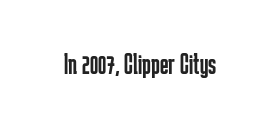
Does the type have serifs? No, each stem ends abruptly. The letters advance in unequal steps, a hallmark of proportional type. On a weight scale, this lands at 450 or below. Inter-character spacing is left at the font's built-in metrics. The space beneath each line is pristine and unruled. Posture: vertical.
